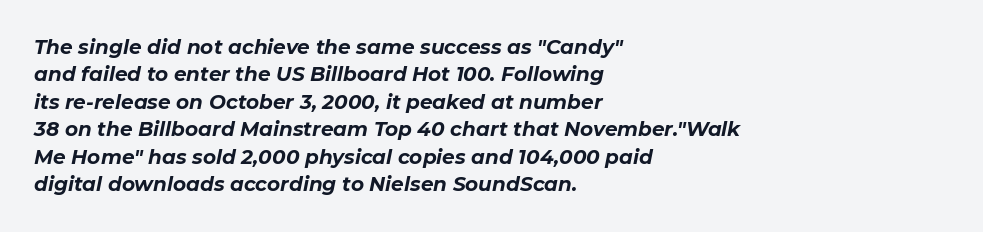
Set as a true bold cut, around the 700 mark. Quick note: italic. Reading down the block, your eye returns to a fixed left position each line. Just letters on the line, the space beneath them empty.
